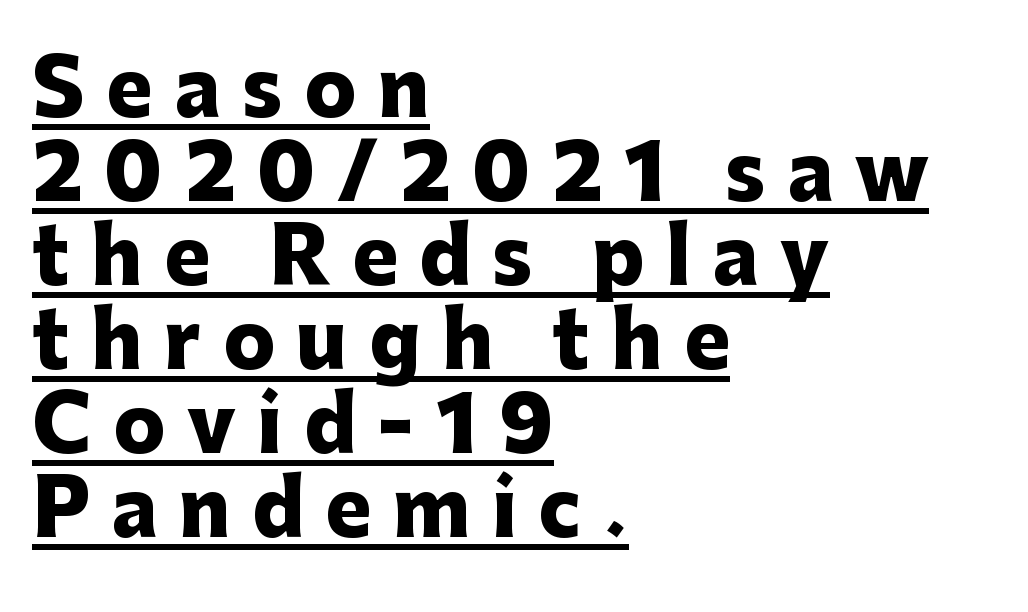
The image shows 77 px heavy sans-serif type, upright; set left-aligned, tight line spacing (1.09x), unusually wide letter spacing (+0.28 em), underlined; low stroke contrast and a medium x-height.
